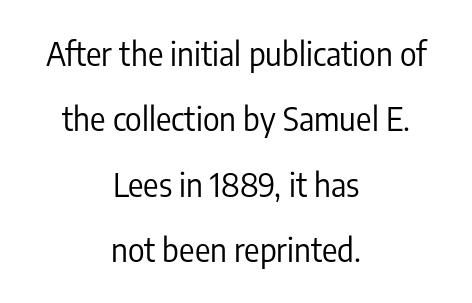
Q: Is the text bold? A: No.
Q: Is the text italic (slanted)? A: No, it is upright.
Q: Is the typeface a serif or a sans-serif typeface? A: Sans-serif.
Q: Is the text underlined? A: No.
Q: How is the paragraph aligned? A: Centered.
Q: Is the spacing between letters normal or unusually wide? A: Normal.
Q: Is the spacing between lines tight, normal or loose? A: Loose.
Q: Width (condensed, normal, or wide)? A: Condensed.
Q: Stroke contrast? A: Low.
Q: x-height? A: Medium.
Q: Monospaced? A: No.
